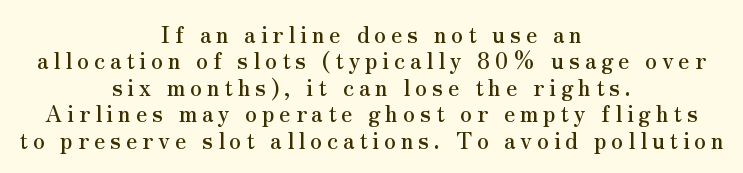
Q: Is the text italic (slanted)? A: No, it is upright.
Q: Is the text underlined? A: No.
Q: How is the paragraph aligned? A: Centered.
Q: Is the spacing between letters normal or unusually wide? A: Unusually wide.
